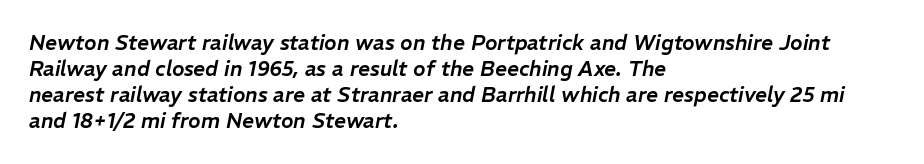
Casual observation: everything's shoved over to the left. The gap between lines stays unmarked. How are the letters spaced? Ordinarily, with no added tracking. Italic: yes, the glyphs are oblique.
